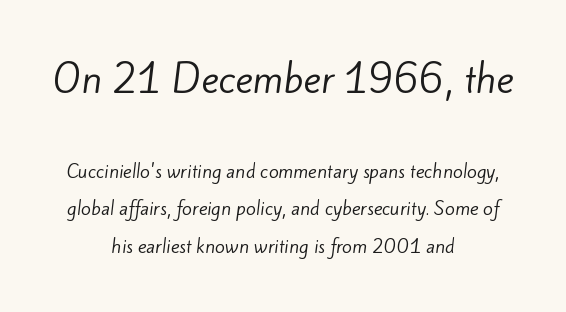
Q: Is the text bold? A: No.
Q: Is the typeface a serif or a sans-serif typeface? A: Sans-serif.
Q: Is the text underlined? A: No.
Q: How is the paragraph aligned? A: Centered.
Q: Is the spacing between letters normal or unusually wide? A: Normal.
Q: Is the spacing between lines tight, normal or loose? A: Loose.
Q: Which block of text is set in a larger size, the first (top) or the second (bottom)? A: The first (top) one.
Q: Width (condensed, normal, or wide)? A: Normal.
Q: Stroke contrast? A: Low.
Q: x-height? A: Small.
Q: Monospaced? A: No.
